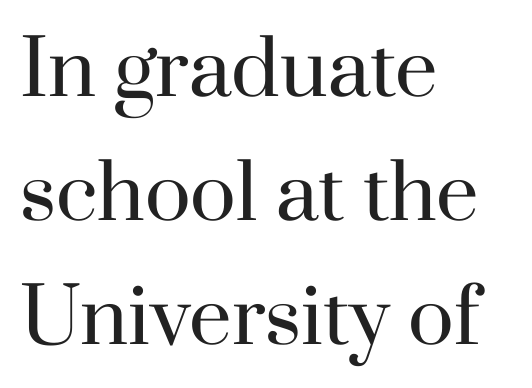
{"serif": "yes", "italic": "no", "bold": "no", "weight": "regular", "width": "normal", "stroke_contrast": "high", "x_height": "small", "monospaced": "no", "underline": "no", "align": "left", "line_spacing": "normal", "line_spacing_ratio": 1.63, "letter_spacing": "normal", "letter_spacing_em": 0.0, "glyph_px": 76}
